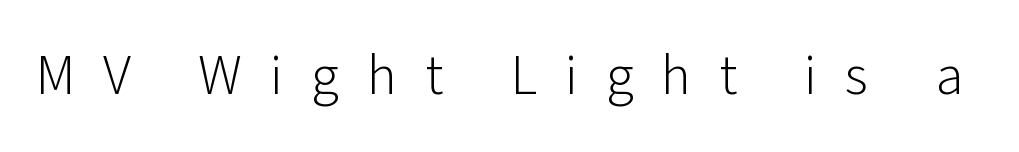
The image shows 57 px light sans-serif type, upright; set unusually wide letter spacing (+0.49 em), not underlined; low stroke contrast and a medium x-height.
